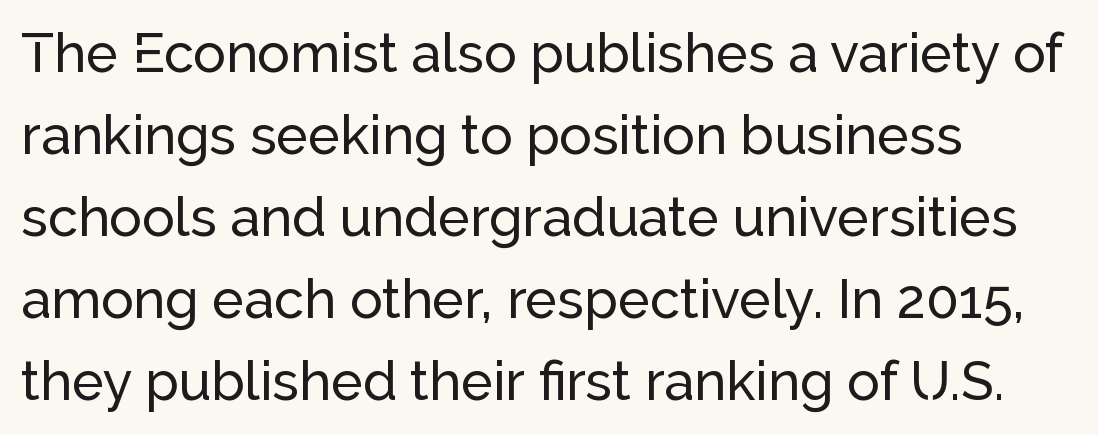
Q: Is the text italic (slanted)? A: No, it is upright.
Q: Is the typeface a serif or a sans-serif typeface? A: Sans-serif.
Q: Is the text underlined? A: No.
Q: How is the paragraph aligned? A: Left-aligned.
Q: Is the spacing between letters normal or unusually wide? A: Normal.
Q: Is the spacing between lines tight, normal or loose? A: Normal.
Q: Width (condensed, normal, or wide)? A: Normal.
Q: Stroke contrast? A: Low.
Q: x-height? A: Medium.
Q: Monospaced? A: No.
